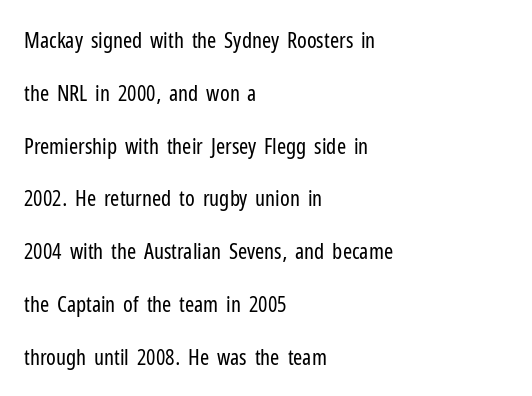
{"italic": "no", "bold": "no", "underline": "no", "align": "left", "line_spacing": "loose", "line_spacing_ratio": 2.4, "letter_spacing": "normal", "letter_spacing_em": 0.0, "glyph_px": 22}
